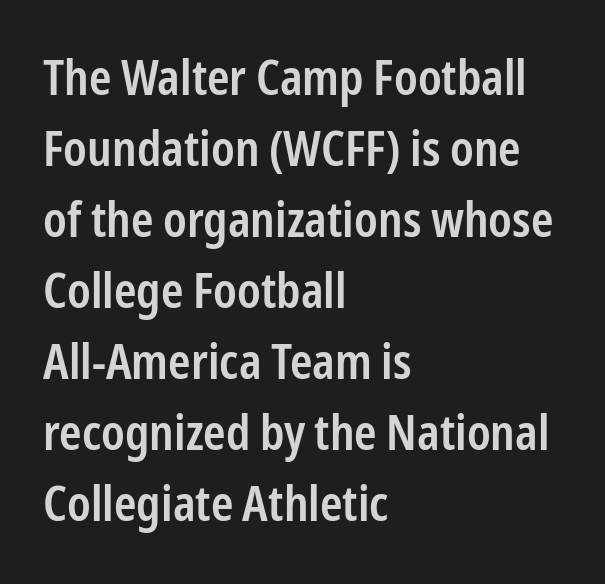
{"serif": "no", "italic": "no", "bold": "semi", "weight": "semibold", "width": "condensed", "stroke_contrast": "low", "x_height": "medium", "monospaced": "no", "underline": "no", "align": "left", "line_spacing": "normal", "line_spacing_ratio": 1.48, "letter_spacing": "normal", "letter_spacing_em": 0.0, "glyph_px": 48}
